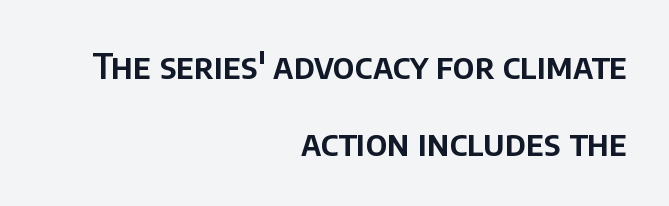
This block would shrink considerably if given ordinary leading; it's expanded now. The rendering uses natural spacing where letterforms have individual widths. The rendering shows plain stroke endings on the letterforms — a sans-serif design. Unlike italic type, these characters show no tilt at all. You could call the tracking neutral — neither tight nor loose.
